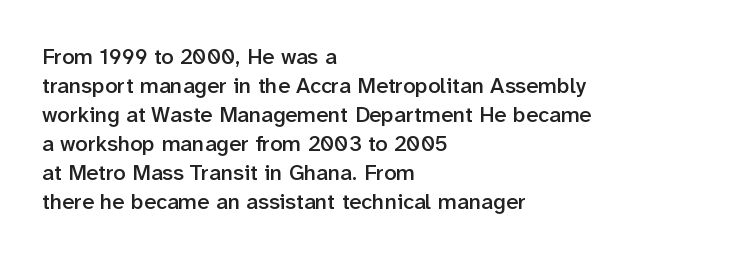
If you drew a ruler down the left edge, every line would touch it. The specimen reads as upright at a glance. The rendering uses a moderate line-height, typical for paragraphs. Has an underline been added? It has not. The line texture is even and compact thanks to regular tracking. Summary of weight: moderately heavy, a semibold.
